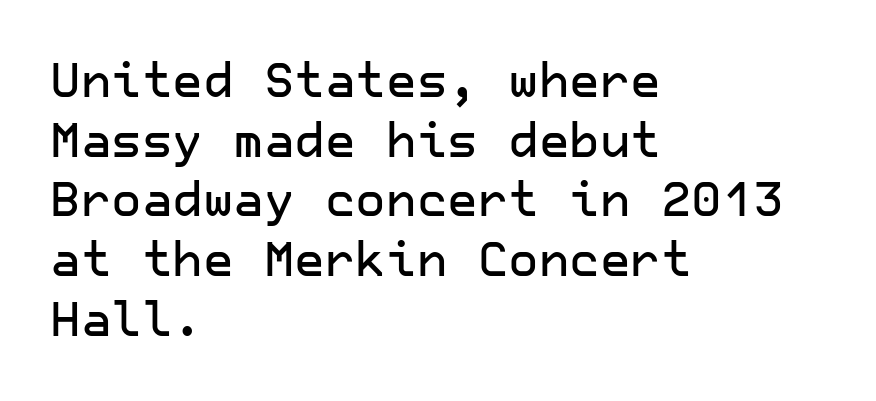
Regarding serifs, this sample does without them. Baseline-to-baseline distance is the conventional proportion of letter height. Descenders hang freely into open space. Students, note that the glyphs here touch the page at normal intervals.
